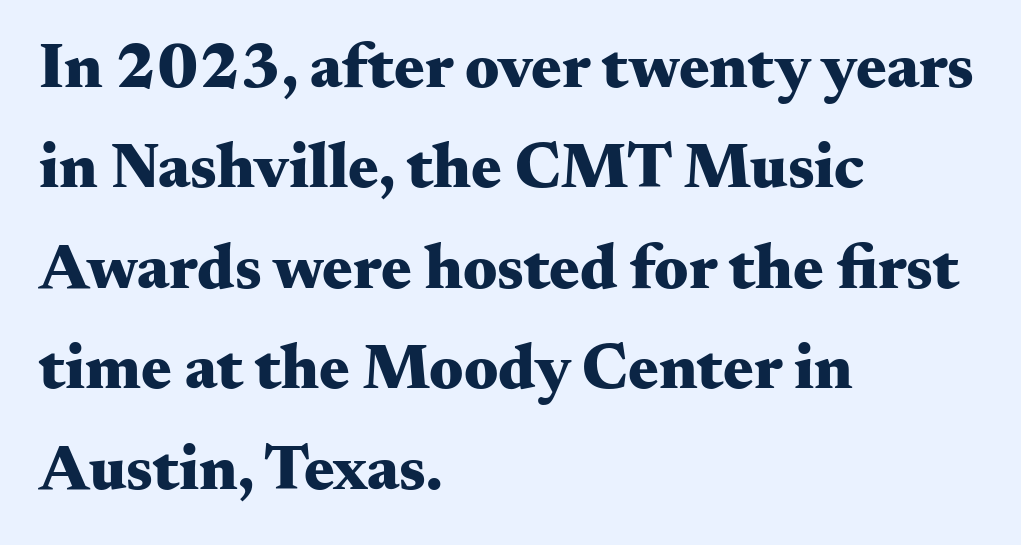
The image shows 64 px heavy, wide serif type, upright; set left-aligned, normal line spacing (1.57x), normal letter spacing, not underlined; medium stroke contrast and a small x-height.
